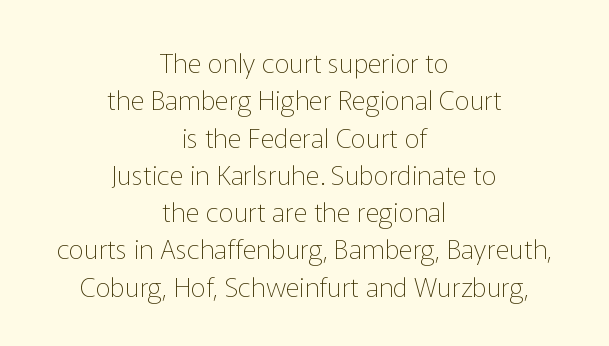
{"italic": "no", "bold": "no", "underline": "no", "align": "center", "line_spacing": "normal", "line_spacing_ratio": 1.38, "letter_spacing": "normal", "letter_spacing_em": 0.0, "glyph_px": 27}
